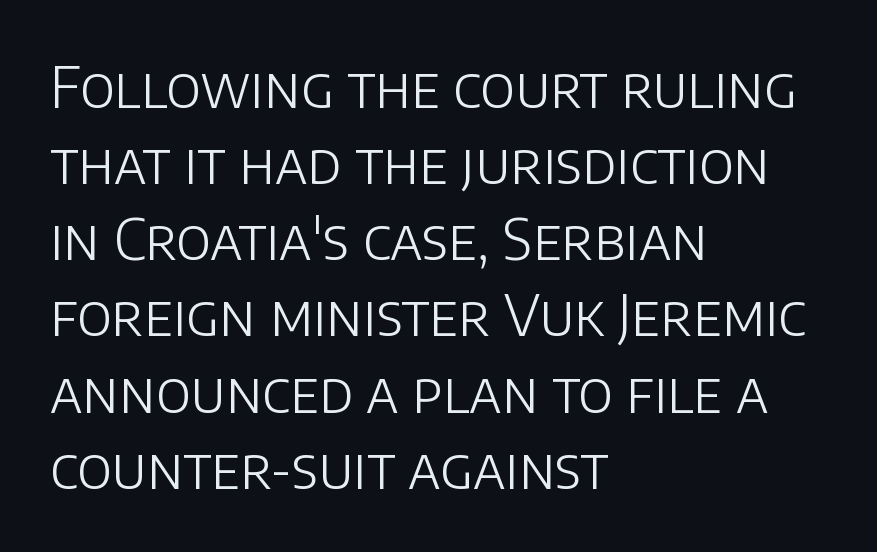
{"serif": "no", "italic": "no", "bold": "no", "weight": "light", "width": "normal", "stroke_contrast": "low", "x_height": "large", "monospaced": "no", "underline": "no", "align": "left", "line_spacing": "normal", "line_spacing_ratio": 1.36, "letter_spacing": "normal", "letter_spacing_em": 0.0, "glyph_px": 56}
